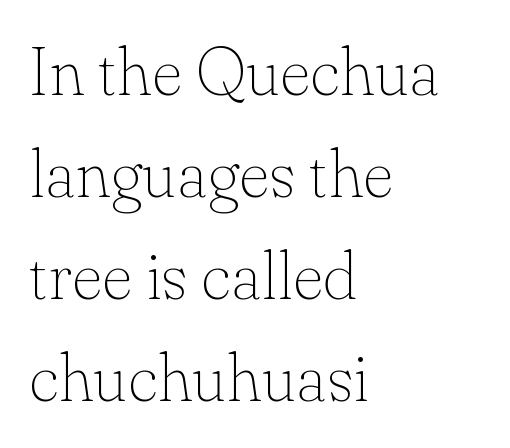
The image shows 67 px thin serif type, upright; set left-aligned, normal line spacing (1.52x), normal letter spacing, not underlined; low stroke contrast and a small x-height.
